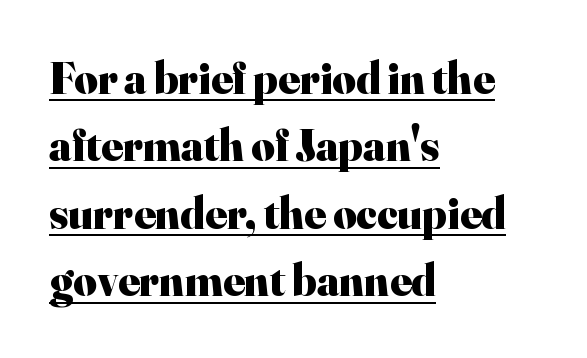
{"serif": "yes", "italic": "no", "bold": "yes", "weight": "heavy", "width": "normal", "stroke_contrast": "high", "x_height": "small", "monospaced": "no", "underline": "yes", "align": "left", "line_spacing": "normal", "line_spacing_ratio": 1.5, "letter_spacing": "normal", "letter_spacing_em": 0.0, "glyph_px": 45}
